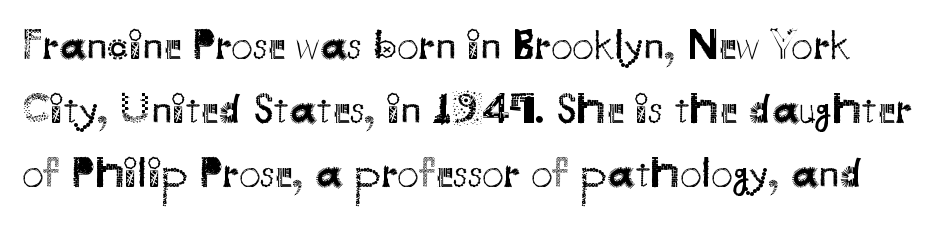
This sample uses plain, unmodified letter spacing. Weight: regular or lighter. A typesetter would call this leading conventional body-copy spacing. The words here are not underlined. Do the characters align in a grid? No, the font is proportional. I'd call this a sans setting — the letters go barefoot.
